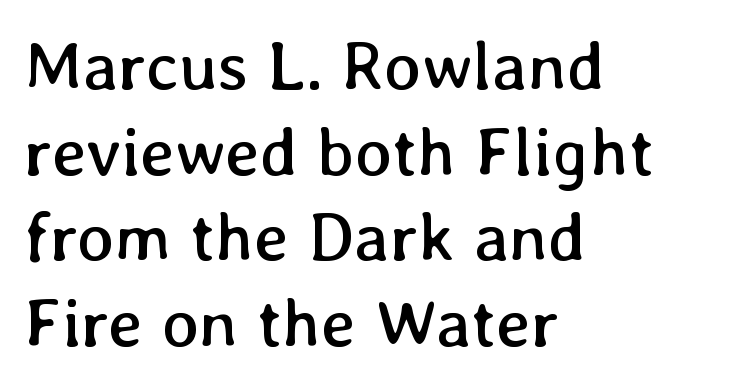
Q: Is the text bold? A: No.
Q: Is the text italic (slanted)? A: No, it is upright.
Q: Is the text underlined? A: No.
Q: How is the paragraph aligned? A: Left-aligned.
Q: Is the spacing between letters normal or unusually wide? A: Normal.
Q: Width (condensed, normal, or wide)? A: Normal.
Q: Stroke contrast? A: Low.
Q: x-height? A: Medium.
Q: Monospaced? A: No.
